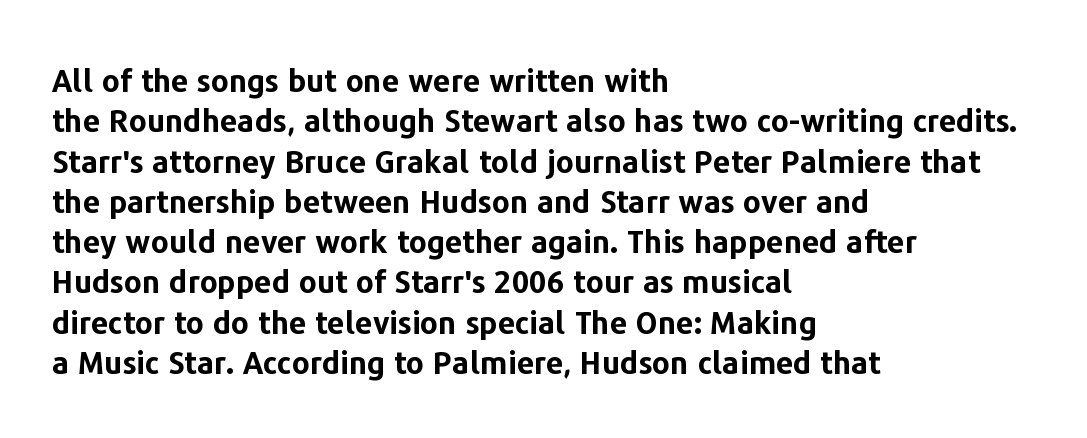
{"serif": "no", "italic": "no", "bold": "yes", "weight": "bold", "width": "normal", "stroke_contrast": "low", "x_height": "medium", "monospaced": "no", "underline": "no", "align": "left", "line_spacing": "normal", "line_spacing_ratio": 1.3, "letter_spacing": "normal", "letter_spacing_em": 0.0, "glyph_px": 31}
